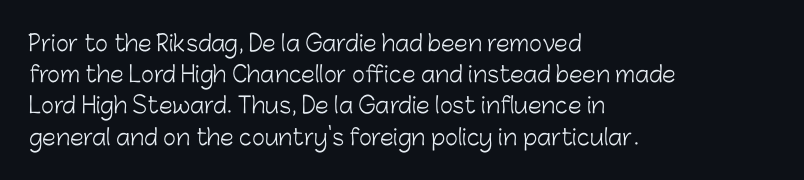
The image shows 22 px text type, upright; set left-aligned, normal line spacing (1.42x), normal letter spacing, not underlined.
